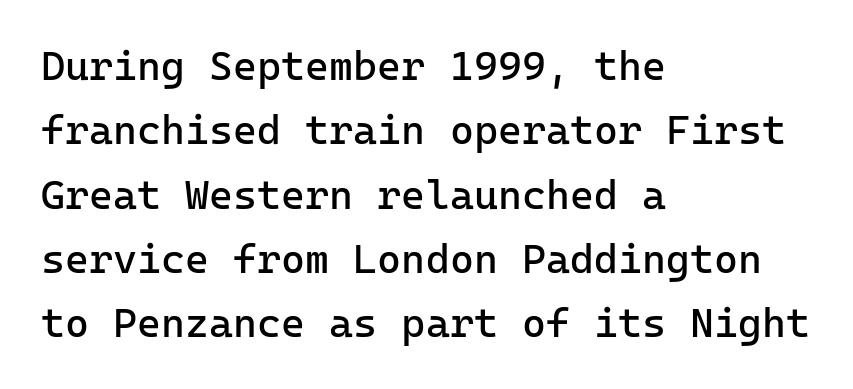
The image shows 41 px regular-weight sans-serif type, upright, monospaced; set left-aligned, normal line spacing (1.57x), normal letter spacing, not underlined; low stroke contrast and a medium x-height.
